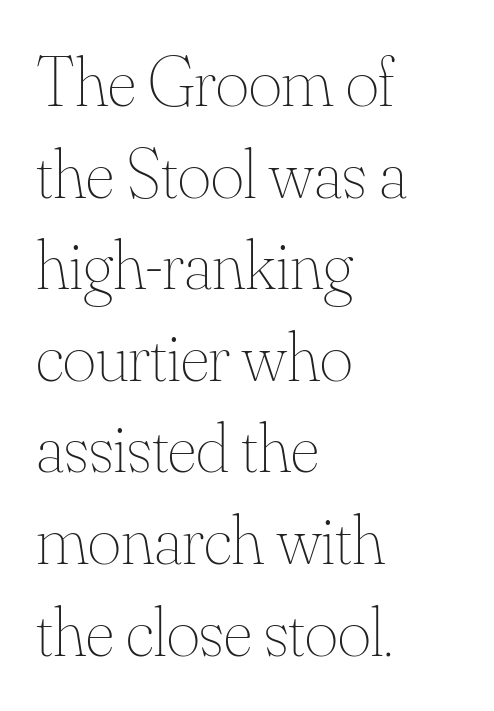
This sample uses an upright cut, with every glyph sitting square on the baseline. Glance below the letters and you will spot only blank space. The passage shown is typed in a proportional face where columns would drift. Caption: face not bold, strokes unweighted. This block has exactly the height ordinary leading produces. Nobody touched the tracking dial on this one.
